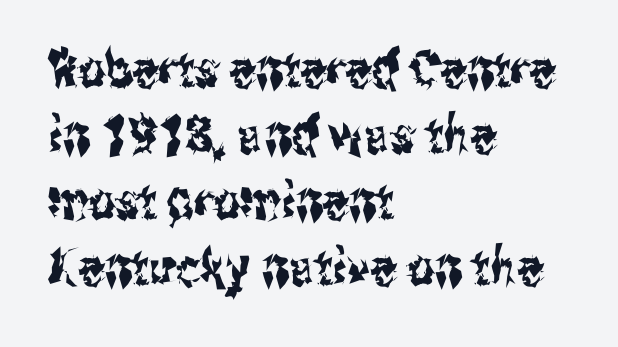
{"serif": "no", "italic": "no", "width": "condensed", "stroke_contrast": "medium", "x_height": "medium", "monospaced": "no", "underline": "no", "align": "left", "line_spacing": "normal", "line_spacing_ratio": 1.27, "letter_spacing": "normal", "letter_spacing_em": 0.0, "glyph_px": 52}
